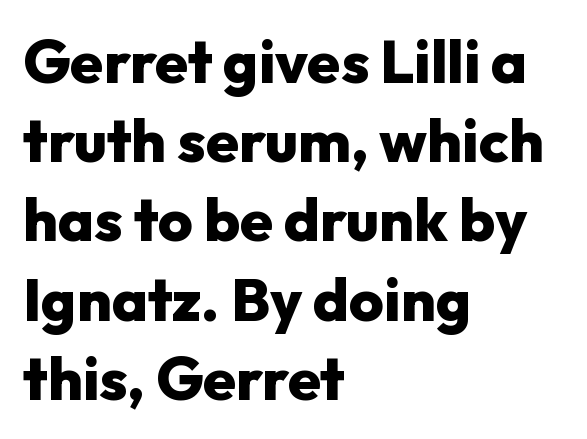
The leading is moderate, giving the passage an even texture. Notice how thick the strokes are: this is what a full bold looks like. Bare-footed words on every line. There is no visible air inserted between adjacent glyphs. The text block is weighted toward the left margin, trailing off unevenly rightward.
